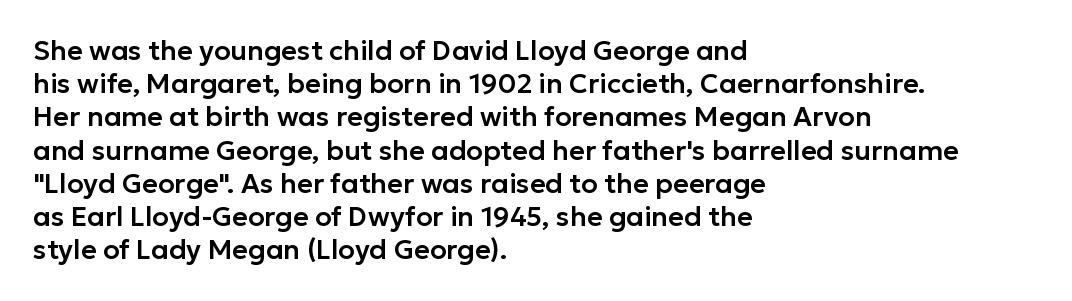
The image shows 27 px text type, upright; set left-aligned, line spacing 1.23x, normal letter spacing, not underlined.
